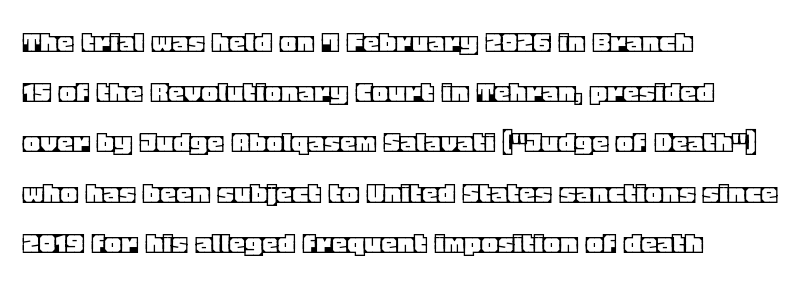
{"italic": "no", "width": "normal", "x_height": "large", "monospaced": "no", "underline": "no", "align": "left", "line_spacing": "normal", "line_spacing_ratio": 1.57, "letter_spacing": "normal", "letter_spacing_em": 0.0, "glyph_px": 32}
